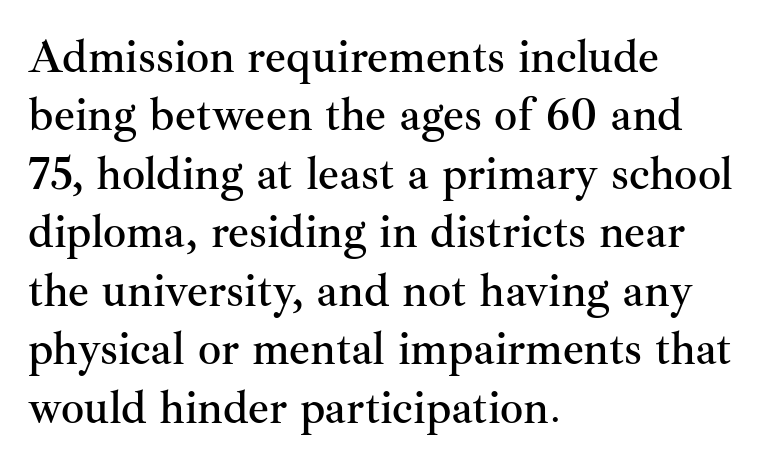
Q: Is the text italic (slanted)? A: No, it is upright.
Q: Is the typeface a serif or a sans-serif typeface? A: Serif.
Q: Is the text underlined? A: No.
Q: How is the paragraph aligned? A: Left-aligned.
Q: Is the spacing between letters normal or unusually wide? A: Normal.
Q: Is the spacing between lines tight, normal or loose? A: Normal.
Q: Width (condensed, normal, or wide)? A: Normal.
Q: Stroke contrast? A: Medium.
Q: x-height? A: Small.
Q: Monospaced? A: No.
